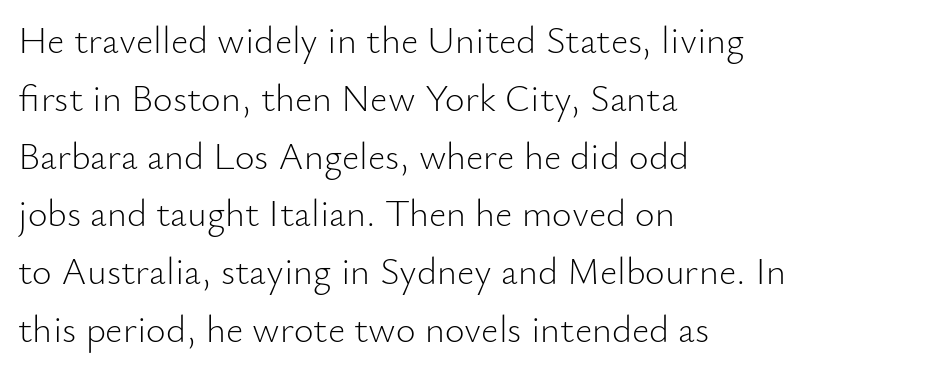
The typesetting does not lean heavy: it is not bold. The paragraph has a hard left edge and a soft right edge. Serifs: no, the terminals of the letterforms are clean. Style check: upright. Anything drawn beneath the words? Only blank space. Proportional: the letters do not fall into vertical columns.
